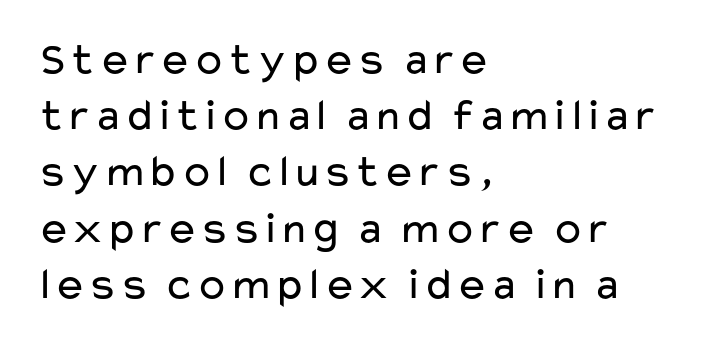
The image shows 45 px regular-weight, wide sans-serif type, upright; set left-aligned, normal line spacing (1.25x), normal letter spacing, not underlined; low stroke contrast and a medium x-height.
